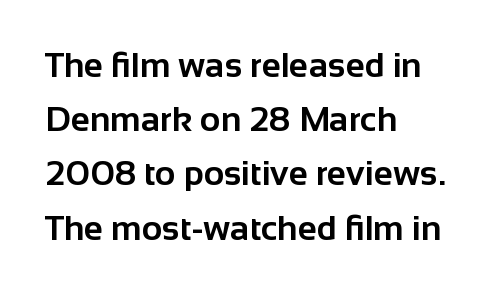
{"serif": "no", "italic": "no", "bold": "yes", "weight": "bold", "width": "normal", "stroke_contrast": "low", "x_height": "medium", "monospaced": "no", "underline": "no", "align": "left", "line_spacing": "normal", "line_spacing_ratio": 1.55, "letter_spacing": "normal", "letter_spacing_em": 0.0, "glyph_px": 35}
